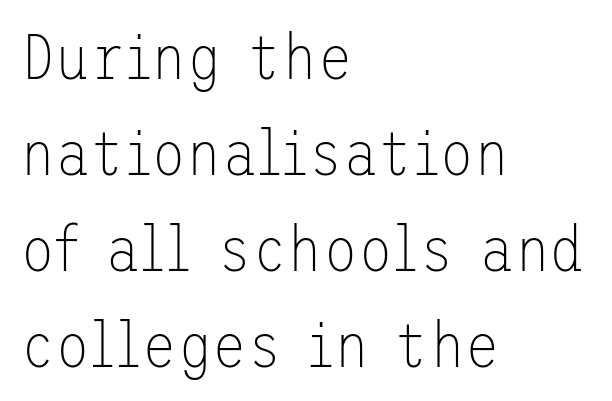
This sample keeps an unexceptional amount of space between lines. Bold? No — there's no thickening of the strokes. In terms of posture, this sample is upright. Compared with typical body copy, the letter spacing here is the same. Beneath every word, the page is bare.
